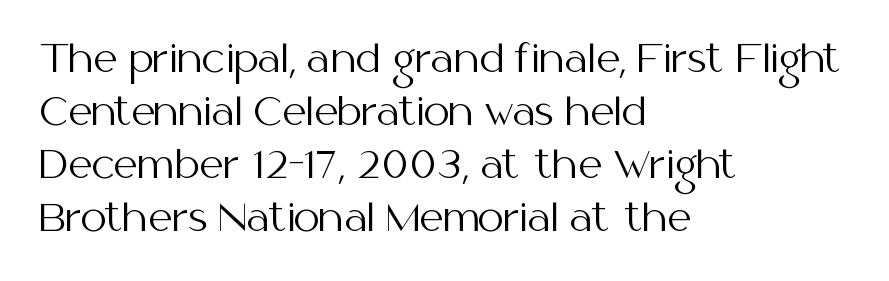
Bare-footed words on every line. When letters stand straight like this, we call the style roman or upright. A typesetter would label this face a sans. Line beginnings align vertically; line endings do not.
